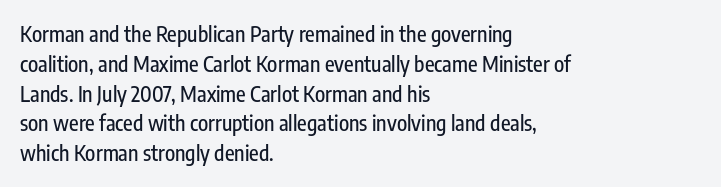
The image shows 21 px text type, upright; set left-aligned, normal line spacing (1.42x), normal letter spacing, not underlined.
